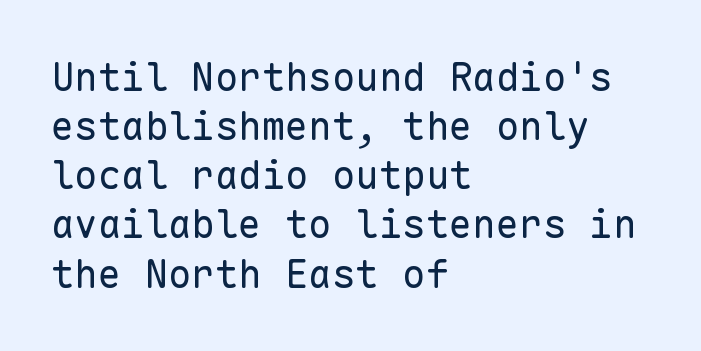
{"serif": "no", "italic": "no", "bold": "no", "weight": "regular", "width": "normal", "stroke_contrast": "low", "x_height": "medium", "monospaced": "yes", "underline": "no", "align": "left", "line_spacing": "normal", "line_spacing_ratio": 1.26, "letter_spacing": "normal", "letter_spacing_em": 0.0, "glyph_px": 39}
